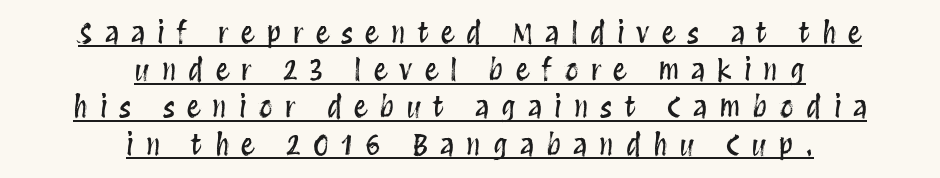
{"italic": "no", "width": "condensed", "stroke_contrast": "medium", "x_height": "large", "monospaced": "no", "underline": "yes", "align": "center", "line_spacing": "normal", "line_spacing_ratio": 1.33, "letter_spacing": "wide", "letter_spacing_em": 0.43, "glyph_px": 28}
